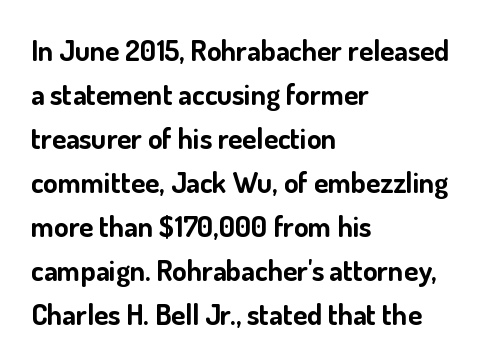
Q: Is the text bold? A: Yes.
Q: Is the text italic (slanted)? A: No, it is upright.
Q: Is the typeface a serif or a sans-serif typeface? A: Sans-serif.
Q: Is the text underlined? A: No.
Q: How is the paragraph aligned? A: Left-aligned.
Q: Is the spacing between letters normal or unusually wide? A: Normal.
Q: Is the spacing between lines tight, normal or loose? A: Normal.
Q: Width (condensed, normal, or wide)? A: Normal.
Q: Stroke contrast? A: Low.
Q: x-height? A: Small.
Q: Monospaced? A: No.
